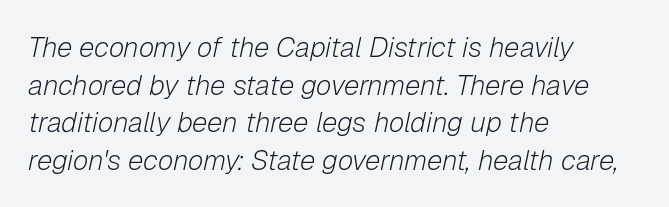
Q: Is the text bold? A: No.
Q: Is the text italic (slanted)? A: Yes, it leans right by about 12 degrees.
Q: Is the text underlined? A: No.
Q: How is the paragraph aligned? A: Left-aligned.
Q: Is the spacing between letters normal or unusually wide? A: Normal.
Q: Is the spacing between lines tight, normal or loose? A: Normal.
Q: Width (condensed, normal, or wide)? A: Normal.
Q: Stroke contrast? A: Low.
Q: x-height? A: Medium.
Q: Monospaced? A: No.
